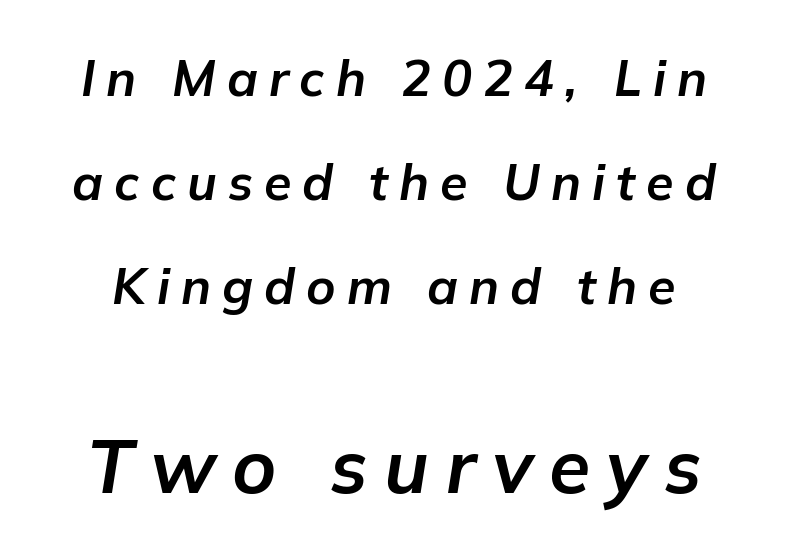
These lines have a slow, spaced-out rhythm from letter to letter. If you drew a line through each stem, it would be angled. The specimen omits any rule beneath the text block's lines. Visually, the bottom section dominates because its glyphs are scaled up. Regarding leading, the lines here are spaced well apart. These lines carry a lot of weight — the face is fully bold.
